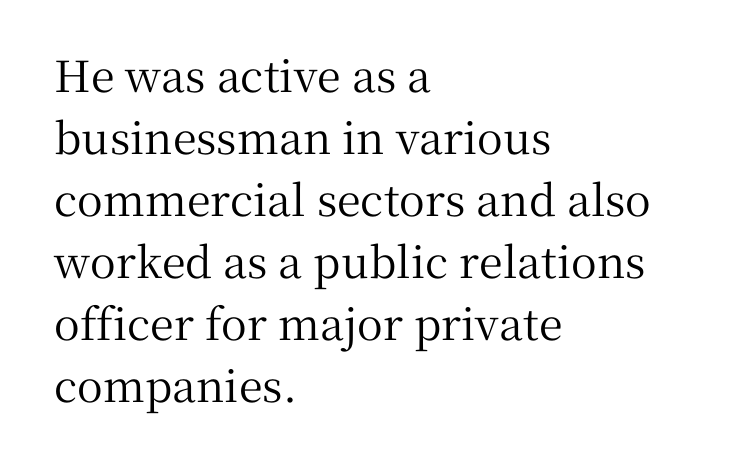
The image shows 43 px serif type, upright; set left-aligned, normal line spacing (1.44x), normal letter spacing, not underlined; medium stroke contrast and a medium x-height.
